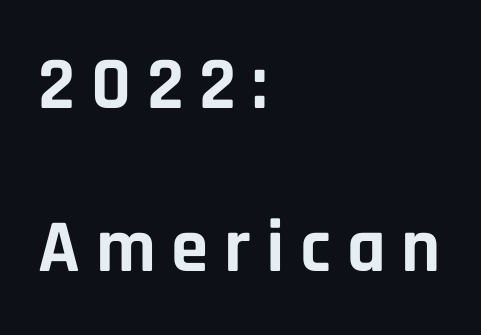
Is this a fixed-width face? No — the glyphs have proportional, varying widths. When letters stand straight like this, we call the style roman or upright. Line beginnings align vertically; line endings do not. Display-style spreading of the glyphs; the letterfit is very open.
